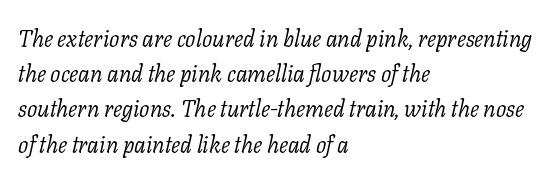
{"italic": "yes", "lean": "right", "slant_degrees": 11, "bold": "no", "underline": "no", "align": "left", "line_spacing": "normal", "line_spacing_ratio": 1.53, "letter_spacing": "normal", "letter_spacing_em": 0.0, "glyph_px": 23}
